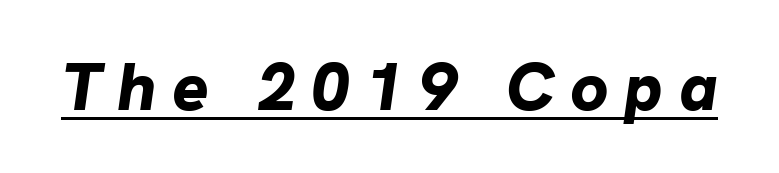
{"italic": "yes", "lean": "right", "slant_degrees": 8, "bold": "yes", "weight": "bold", "width": "normal", "stroke_contrast": "low", "x_height": "medium", "monospaced": "no", "underline": "yes", "letter_spacing": "wide", "letter_spacing_em": 0.23, "glyph_px": 68}
